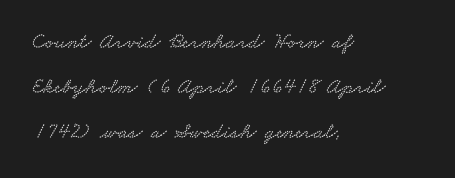
{"underline": "no", "align": "left", "line_spacing": "loose", "line_spacing_ratio": 2.05, "letter_spacing": "normal", "letter_spacing_em": 0.0, "glyph_px": 22}
